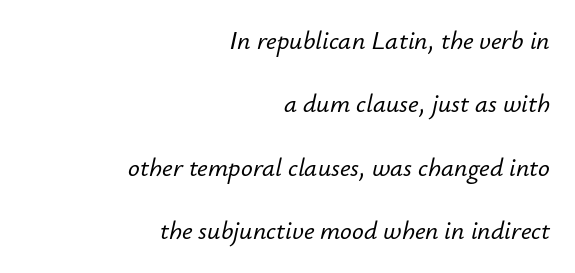
Q: Is the text italic (slanted)? A: Yes, it leans right by about 12 degrees.
Q: Is the text underlined? A: No.
Q: How is the paragraph aligned? A: Right-aligned.
Q: Is the spacing between letters normal or unusually wide? A: Normal.
Q: Is the spacing between lines tight, normal or loose? A: Loose.
